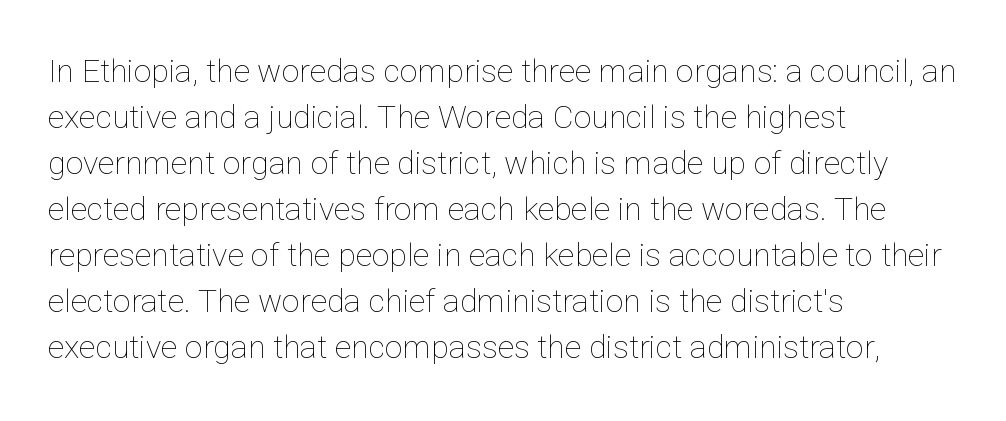
Q: Is the text bold? A: No.
Q: Is the text italic (slanted)? A: No, it is upright.
Q: Is the text underlined? A: No.
Q: How is the paragraph aligned? A: Left-aligned.
Q: Is the spacing between letters normal or unusually wide? A: Normal.
Q: Is the spacing between lines tight, normal or loose? A: Normal.
Q: Width (condensed, normal, or wide)? A: Normal.
Q: Stroke contrast? A: Low.
Q: x-height? A: Medium.
Q: Monospaced? A: No.
